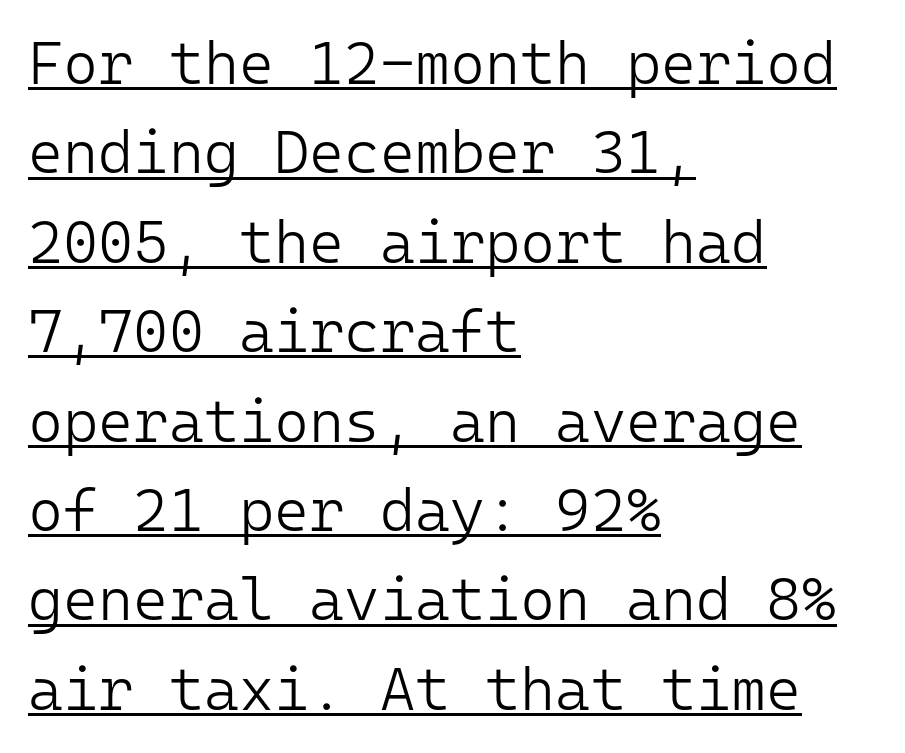
Q: Is the text bold? A: No.
Q: Is the text italic (slanted)? A: No, it is upright.
Q: Is the typeface a serif or a sans-serif typeface? A: Sans-serif.
Q: Is the text underlined? A: Yes.
Q: How is the paragraph aligned? A: Left-aligned.
Q: Is the spacing between letters normal or unusually wide? A: Normal.
Q: Is the spacing between lines tight, normal or loose? A: Normal.
Q: Width (condensed, normal, or wide)? A: Normal.
Q: Stroke contrast? A: Low.
Q: x-height? A: Medium.
Q: Monospaced? A: Yes.
